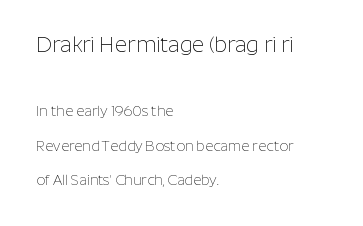
Compared with a centered layout, this one pins lines to the left instead. Each stroke keeps to a modest, everyday thickness or less. Beneath every word, the page is bare. Whoever set this made the first block the dominant, larger element.
